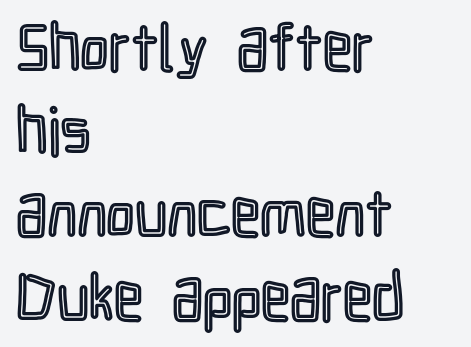
{"italic": "no", "width": "condensed", "x_height": "medium", "monospaced": "no", "underline": "no", "align": "left", "line_spacing": "normal", "line_spacing_ratio": 1.28, "letter_spacing": "normal", "letter_spacing_em": 0.0, "glyph_px": 65}
